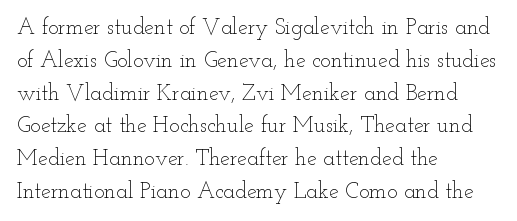
Descender tails drop into unmarked territory. Vertically, the passage feels balanced, rows spaced as you'd expect. The typesetter chose a ragged-right arrangement here. The typography opts for an upright posture over an oblique one. The rendering keeps characters at their native spacing. Stroke mass is kept to a normal reading level or below.
